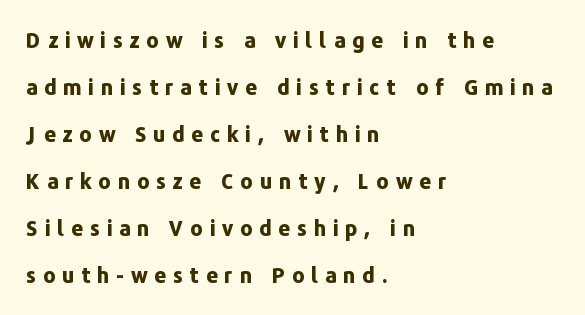
{"italic": "no", "bold": "yes", "underline": "no", "align": "left", "line_spacing": "loose", "line_spacing_ratio": 2.24, "letter_spacing": "wide", "letter_spacing_em": 0.32, "glyph_px": 21}
